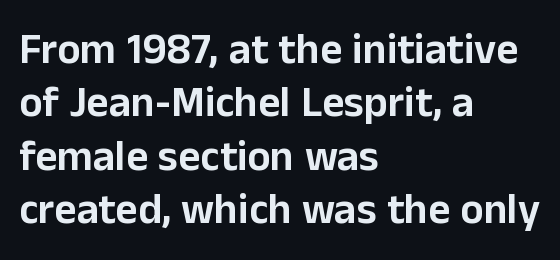
The specimen omits any rule beneath the text block's lines. Compared with a centered layout, this one pins lines to the left instead. No extra tracking has been applied to these lines. In terms of posture, this sample is upright. Is this a fixed-width face? No — the glyphs have proportional, varying widths. The characters display no serif detailing; their extremities are plain.
